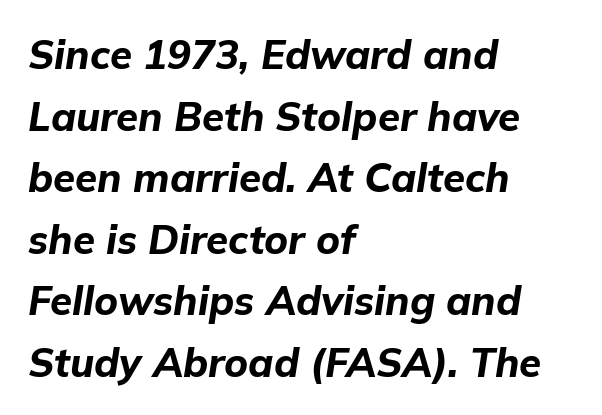
Anything drawn beneath the words? Only blank space. Students, note that the glyphs here touch the page at normal intervals. These lines sit exactly where default settings would place them. Weight: bold. Each letter keeps its own natural width here, so spacing adapts to shape.
